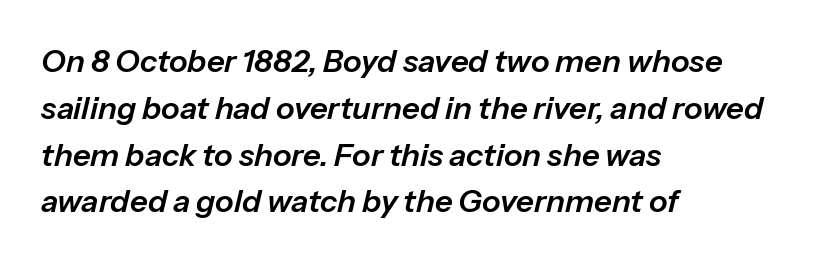
{"italic": "yes", "lean": "right", "slant_degrees": 13, "width": "normal", "stroke_contrast": "low", "x_height": "medium", "monospaced": "no", "underline": "no", "align": "left", "line_spacing": "normal", "line_spacing_ratio": 1.51, "letter_spacing": "normal", "letter_spacing_em": 0.0, "glyph_px": 31}
